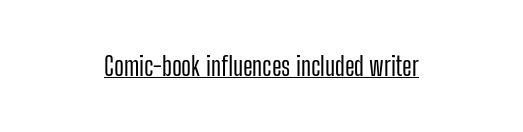
Posture: vertical. Teacher's note: observe the equal gaps on both sides — that is centered alignment. This rendering leaves character spacing at its baseline value. Caption: lettering with a line underneath.
